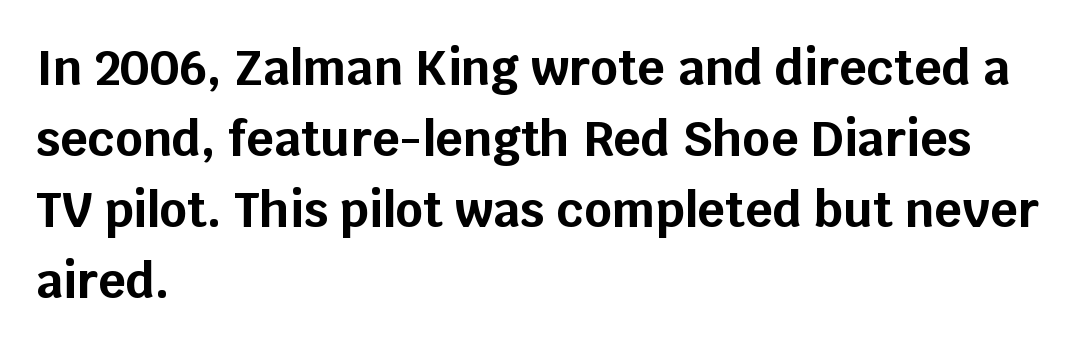
A typesetter would call this leading conventional body-copy spacing. Think of a printed novel: that variable character pitch is what you see here. Honestly, the letter spacing is just normal — you wouldn't notice it. The typesetting leans heavy: a genuine bold. The typesetter chose a ragged-right arrangement here. In terms of posture, this sample is upright.
